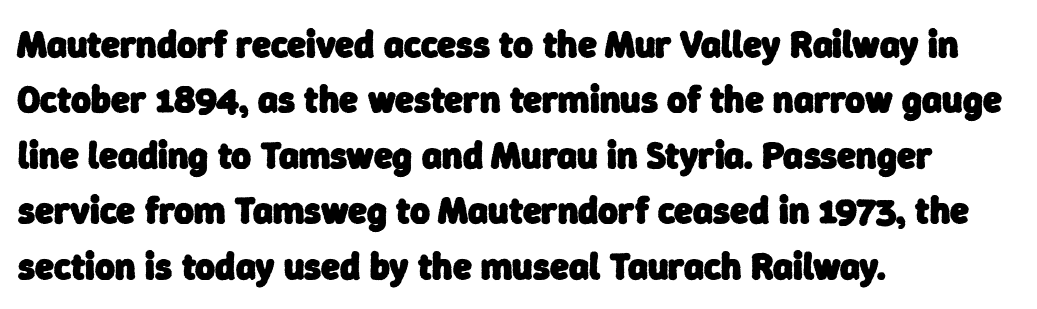
The image shows 38 px heavy sans-serif type; set left-aligned, normal line spacing (1.46x), normal letter spacing, not underlined; low stroke contrast and a medium x-height.
